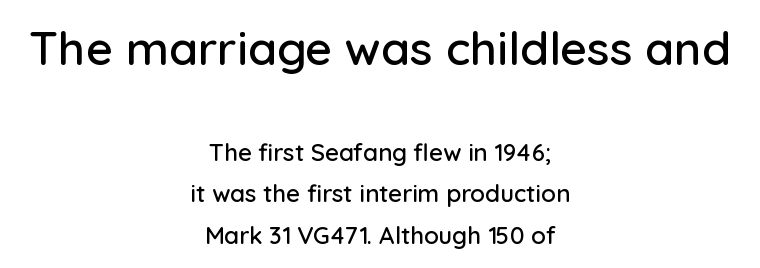
Q: Is the text italic (slanted)? A: No, it is upright.
Q: Is the typeface a serif or a sans-serif typeface? A: Sans-serif.
Q: Is the text underlined? A: No.
Q: How is the paragraph aligned? A: Centered.
Q: Is the spacing between letters normal or unusually wide? A: Normal.
Q: Which block of text is set in a larger size, the first (top) or the second (bottom)? A: The first (top) one.
Q: Width (condensed, normal, or wide)? A: Normal.
Q: Stroke contrast? A: Low.
Q: x-height? A: Medium.
Q: Monospaced? A: No.
